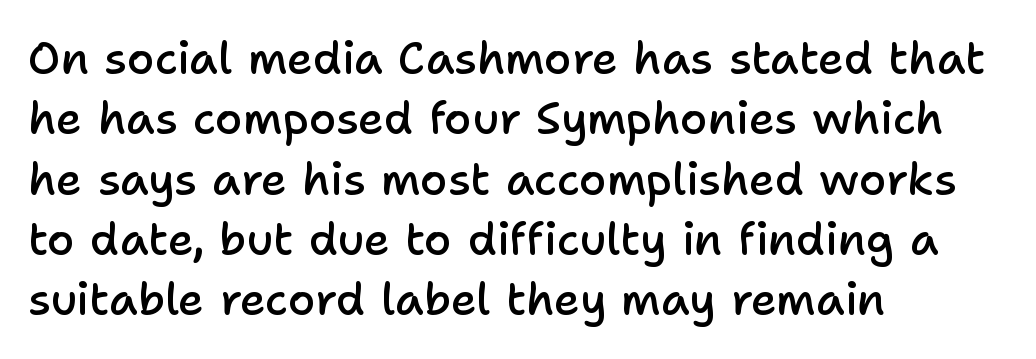
Q: Is the text bold? A: Semi-bold.
Q: Is the text italic (slanted)? A: No, it is upright.
Q: Is the typeface a serif or a sans-serif typeface? A: Sans-serif.
Q: Is the text underlined? A: No.
Q: How is the paragraph aligned? A: Left-aligned.
Q: Is the spacing between letters normal or unusually wide? A: Normal.
Q: Is the spacing between lines tight, normal or loose? A: Normal.
Q: Width (condensed, normal, or wide)? A: Normal.
Q: Stroke contrast? A: Low.
Q: x-height? A: Medium.
Q: Monospaced? A: No.
